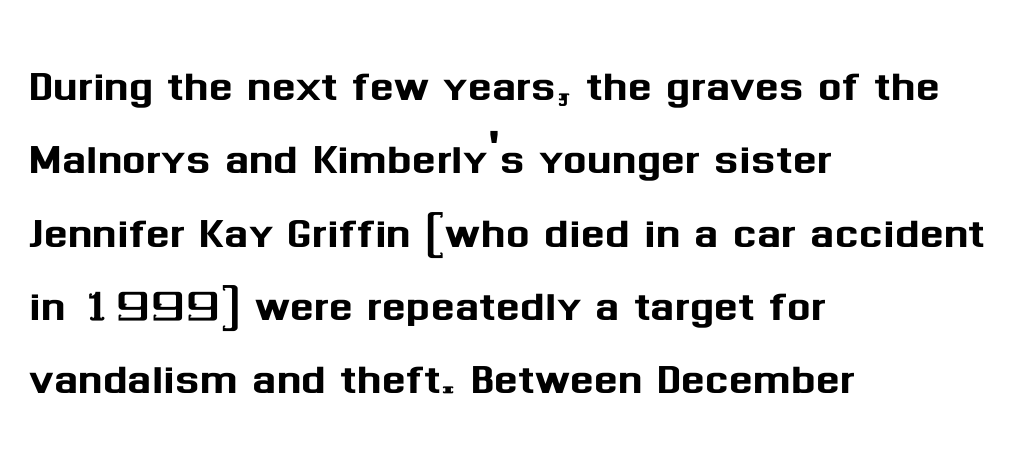
The image shows 56 px sans-serif type, upright; set left-aligned, normal line spacing (1.31x), normal letter spacing, not underlined; medium stroke contrast and a medium x-height.
